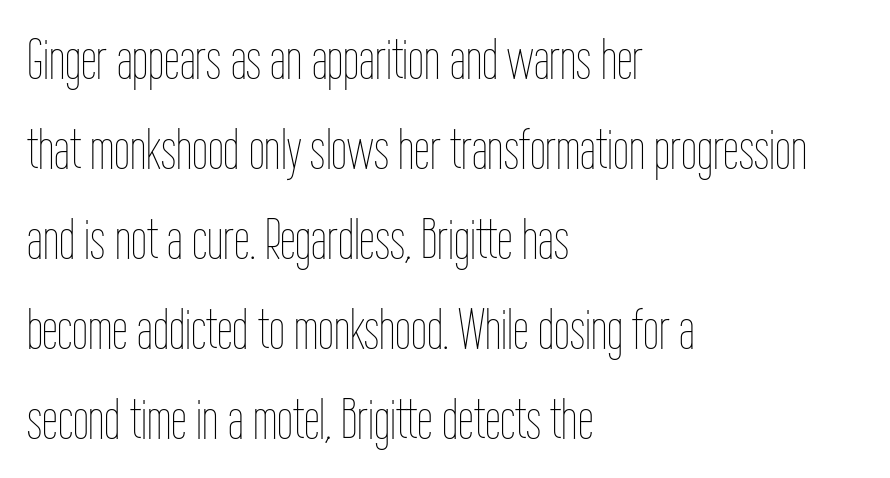
Q: Is the text bold? A: No.
Q: Is the text italic (slanted)? A: No, it is upright.
Q: Is the text underlined? A: No.
Q: How is the paragraph aligned? A: Left-aligned.
Q: Is the spacing between letters normal or unusually wide? A: Normal.
Q: Is the spacing between lines tight, normal or loose? A: Normal.
Q: Width (condensed, normal, or wide)? A: Condensed.
Q: Stroke contrast? A: Low.
Q: x-height? A: Medium.
Q: Monospaced? A: No.
